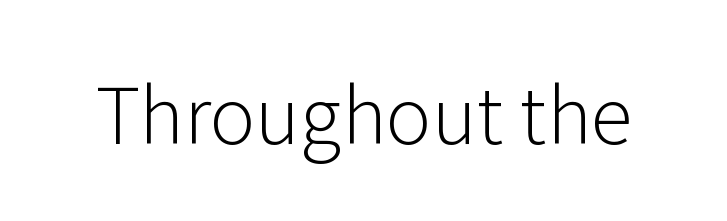
{"serif": "no", "italic": "no", "bold": "no", "weight": "light", "width": "normal", "stroke_contrast": "low", "x_height": "medium", "monospaced": "no", "underline": "no", "letter_spacing": "normal", "letter_spacing_em": 0.0, "glyph_px": 77}
